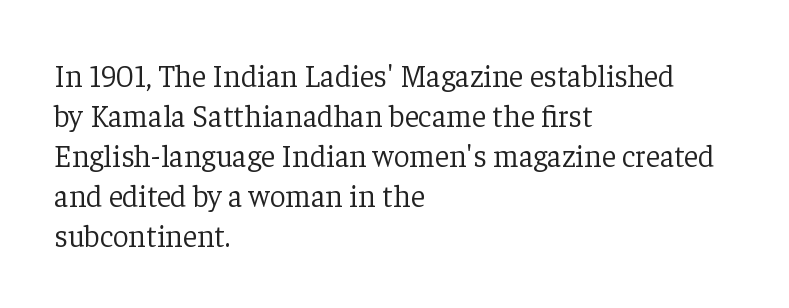
The image shows 31 px light serif type, upright; set left-aligned, normal line spacing (1.29x), normal letter spacing, not underlined; low stroke contrast and a medium x-height.
